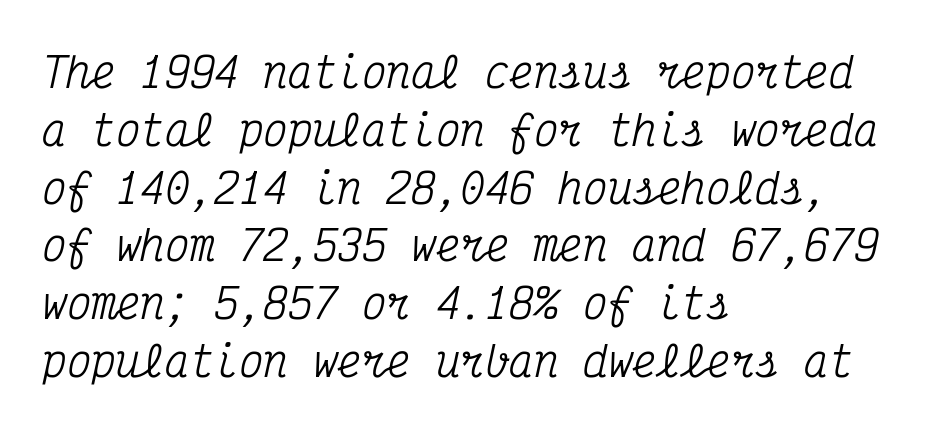
Underline: absent. Does the leading feel generous? No, just average. These lines are rendered in a fixed-pitch font. The type family on display is of the serif kind. Does extra space separate the letters? No, they use regular spacing. Is the type slanted? Yes — the strokes lean at a clear angle.
